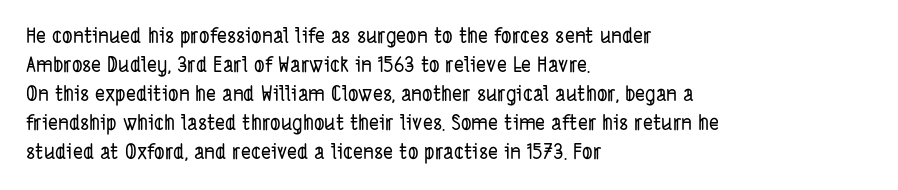
Q: Is the text underlined? A: No.
Q: How is the paragraph aligned? A: Left-aligned.
Q: Is the spacing between letters normal or unusually wide? A: Normal.
Q: Is the spacing between lines tight, normal or loose? A: Normal.
